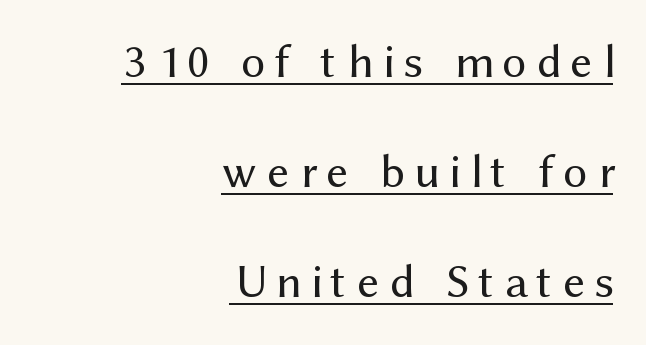
{"serif": "no", "italic": "no", "bold": "no", "weight": "regular", "width": "normal", "stroke_contrast": "medium", "x_height": "medium", "monospaced": "no", "underline": "yes", "align": "right", "line_spacing": "loose", "line_spacing_ratio": 2.29, "letter_spacing": "wide", "letter_spacing_em": 0.2, "glyph_px": 48}
